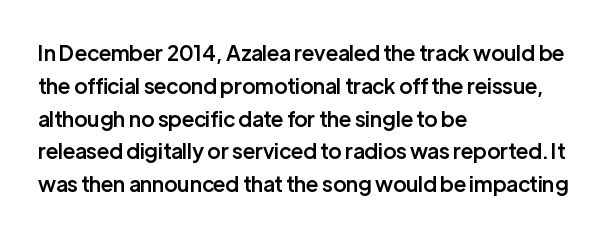
The image shows 21 px text type, upright; set left-aligned, normal line spacing (1.56x), normal letter spacing, not underlined.
